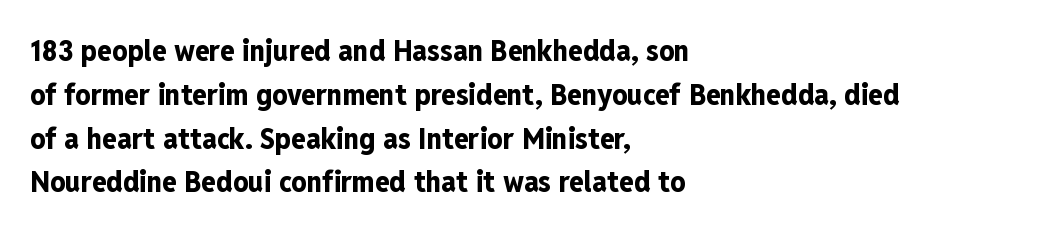
The image shows 30 px bold, condensed sans-serif type, upright; set left-aligned, normal line spacing (1.46x), normal letter spacing, not underlined; low stroke contrast and a medium x-height.
